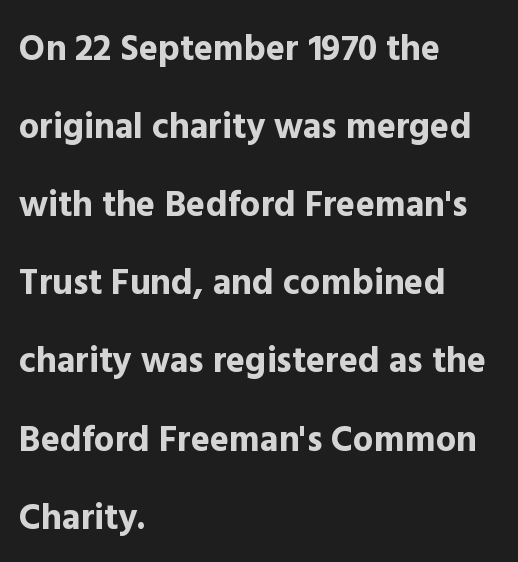
{"serif": "no", "italic": "no", "bold": "yes", "weight": "bold", "width": "normal", "x_height": "medium", "monospaced": "no", "underline": "no", "align": "left", "line_spacing": "loose", "line_spacing_ratio": 2.17, "letter_spacing": "normal", "letter_spacing_em": 0.0, "glyph_px": 36}
